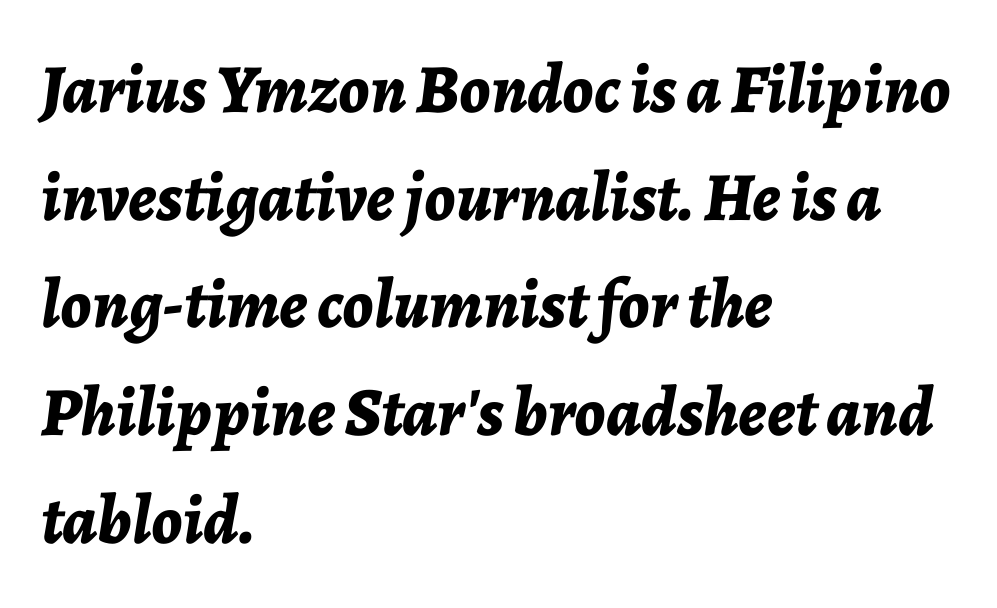
{"italic": "yes", "lean": "right", "slant_degrees": 7, "bold": "yes", "weight": "bold", "width": "normal", "stroke_contrast": "low", "x_height": "medium", "monospaced": "no", "underline": "no", "align": "left", "line_spacing": "normal", "line_spacing_ratio": 1.56, "letter_spacing": "normal", "letter_spacing_em": 0.0, "glyph_px": 69}
